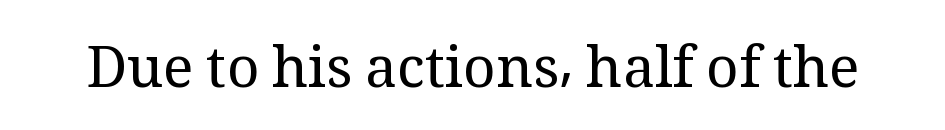
The image shows 57 px regular-weight serif type, upright; set normal letter spacing, not underlined; medium stroke contrast and a medium x-height.
